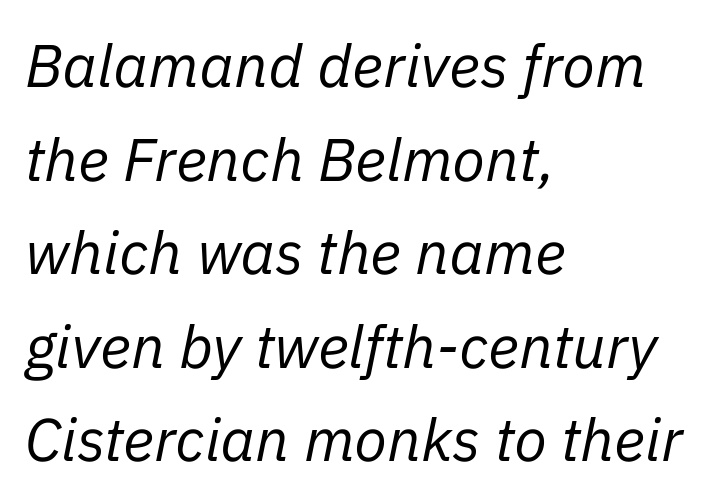
A classic flush-left, rag-right setting is used for this passage. Beneath every word, the page is bare. Does the lettering tilt? It does — this is italic. The line-height multiplier appears to be the usual default.
